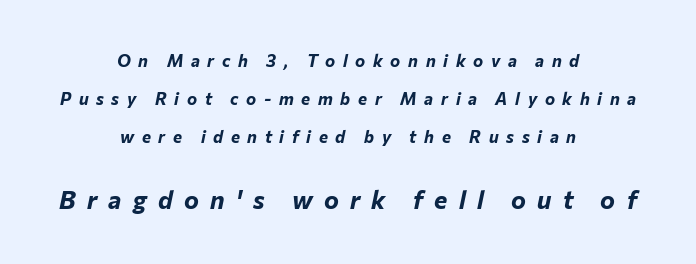
The image shows 25 px bold type, italic (leaning right); set centered, loose line spacing (2.23x), unusually wide letter spacing (+0.45 em), not underlined; the second (bottom) block is 1.47x larger.
